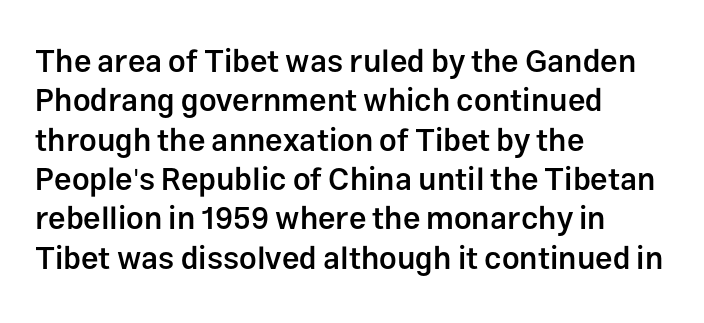
{"serif": "no", "italic": "no", "bold": "semi", "weight": "semibold", "width": "normal", "stroke_contrast": "low", "x_height": "medium", "monospaced": "no", "underline": "no", "align": "left", "line_spacing": "normal", "line_spacing_ratio": 1.27, "letter_spacing": "normal", "letter_spacing_em": 0.0, "glyph_px": 31}
